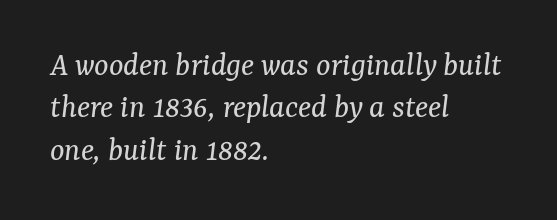
Q: Is the text bold? A: No.
Q: Is the text italic (slanted)? A: Yes, it leans right by about 7 degrees.
Q: Is the typeface a serif or a sans-serif typeface? A: Serif.
Q: Is the text underlined? A: No.
Q: How is the paragraph aligned? A: Left-aligned.
Q: Is the spacing between letters normal or unusually wide? A: Normal.
Q: Is the spacing between lines tight, normal or loose? A: Normal.
Q: Width (condensed, normal, or wide)? A: Normal.
Q: Stroke contrast? A: Medium.
Q: x-height? A: Medium.
Q: Monospaced? A: No.
